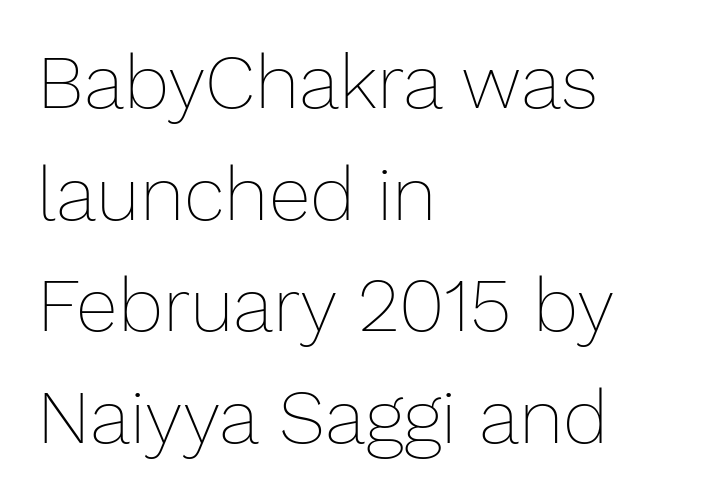
Q: Is the text bold? A: No.
Q: Is the text italic (slanted)? A: No, it is upright.
Q: Is the text underlined? A: No.
Q: How is the paragraph aligned? A: Left-aligned.
Q: Is the spacing between letters normal or unusually wide? A: Normal.
Q: Is the spacing between lines tight, normal or loose? A: Normal.
Q: Width (condensed, normal, or wide)? A: Normal.
Q: Stroke contrast? A: Low.
Q: x-height? A: Medium.
Q: Monospaced? A: No.
